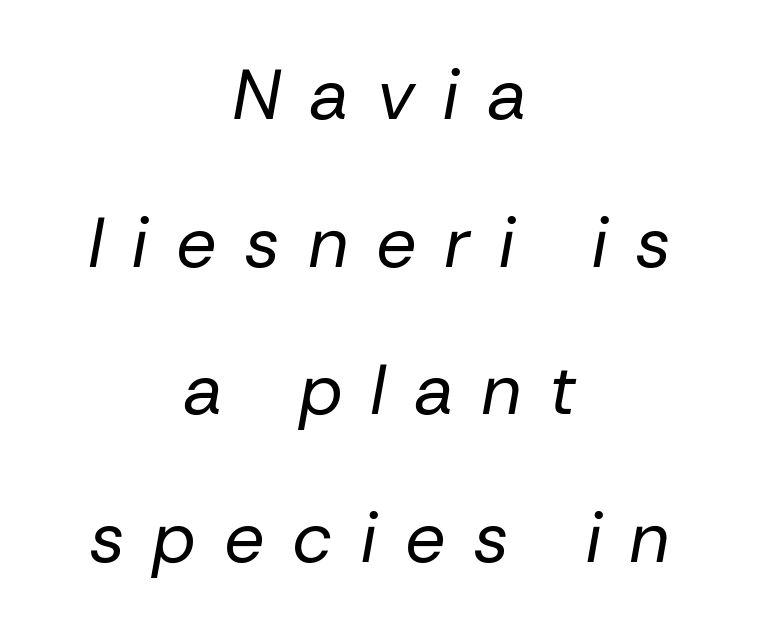
Q: Is the text bold? A: No.
Q: Is the text italic (slanted)? A: Yes, it leans right by about 10 degrees.
Q: Is the text underlined? A: No.
Q: How is the paragraph aligned? A: Centered.
Q: Is the spacing between letters normal or unusually wide? A: Unusually wide.
Q: Is the spacing between lines tight, normal or loose? A: Loose.
Q: Width (condensed, normal, or wide)? A: Normal.
Q: Stroke contrast? A: Low.
Q: x-height? A: Medium.
Q: Monospaced? A: No.
